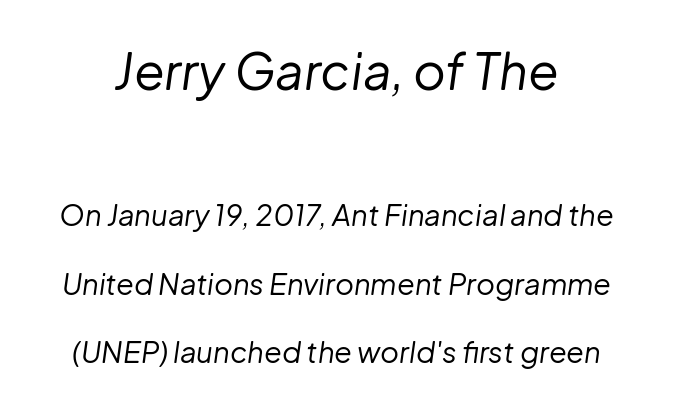
Q: Is the text bold? A: No.
Q: Is the text italic (slanted)? A: Yes, it leans right by about 8 degrees.
Q: Is the text underlined? A: No.
Q: Is the spacing between letters normal or unusually wide? A: Normal.
Q: Is the spacing between lines tight, normal or loose? A: Loose.
Q: Which block of text is set in a larger size, the first (top) or the second (bottom)? A: The first (top) one.
Q: Width (condensed, normal, or wide)? A: Normal.
Q: Stroke contrast? A: Low.
Q: x-height? A: Medium.
Q: Monospaced? A: No.
